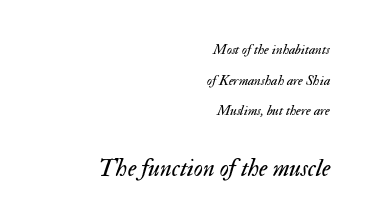
The image shows 25 px text type, italic (leaning right); set right-aligned, loose line spacing (2.18x), normal letter spacing, not underlined; the second (bottom) block is 1.79x larger.
